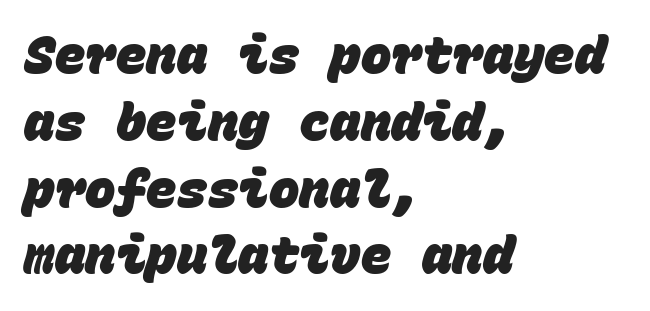
The letters march in equal steps, a hallmark of fixed-pitch type. This rendering employs a face without finishing strokes, i.e., a sans-serif. Weight: bold. A normal amount of white space separates one row of letters from the next.
